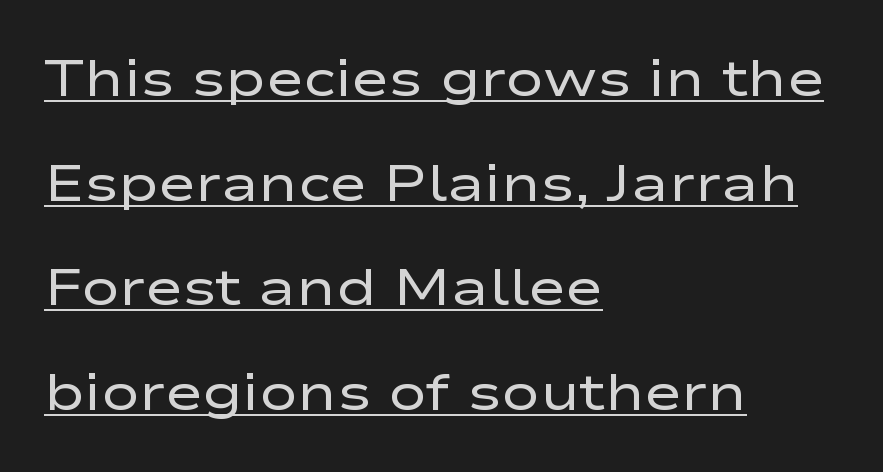
{"serif": "no", "italic": "no", "bold": "no", "weight": "regular", "width": "wide", "stroke_contrast": "low", "x_height": "medium", "monospaced": "no", "underline": "yes", "align": "left", "line_spacing": "loose", "line_spacing_ratio": 2.05, "letter_spacing": "normal", "letter_spacing_em": 0.0, "glyph_px": 51}
